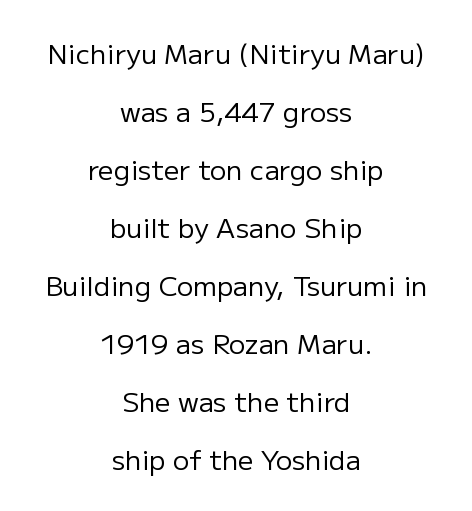
Q: Is the text bold? A: No.
Q: Is the text italic (slanted)? A: No, it is upright.
Q: Is the text underlined? A: No.
Q: How is the paragraph aligned? A: Centered.
Q: Is the spacing between letters normal or unusually wide? A: Normal.
Q: Is the spacing between lines tight, normal or loose? A: Loose.
